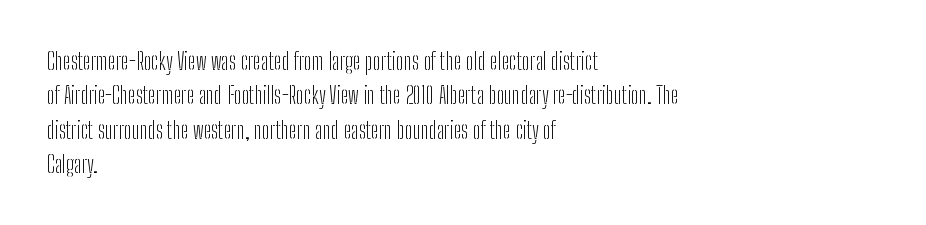
The image shows 23 px text type, upright; set left-aligned, normal line spacing (1.49x), normal letter spacing, not underlined.
